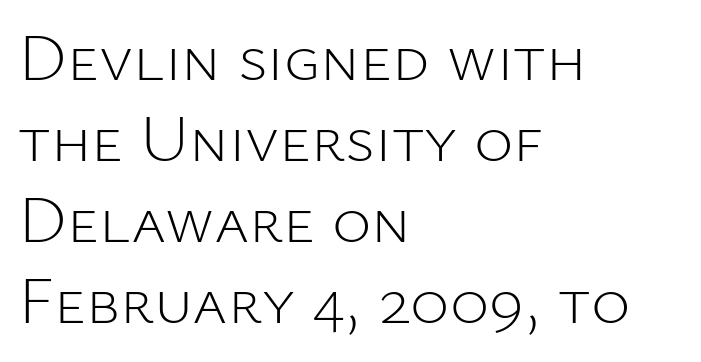
Think of a printed novel: that variable character pitch is what you see here. Weight: not bold — regular or lighter. This sample is left-justified, so line endings fall wherever the words run out. Unlike italic type, these characters show no tilt at all. The tracking reads as untouched default to a designer's eye. What kind of face is this? One without serifs — a sans.
